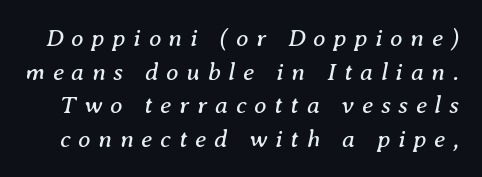
Successive baselines arrive at the customary interval. The text carries the slant typical of an italic or oblique font. Look at the tracking — it's clearly loosened, letters drifting apart. A clean baseline with only descenders dipping below it. The letters look calm and open, with moderate or lighter stems.
